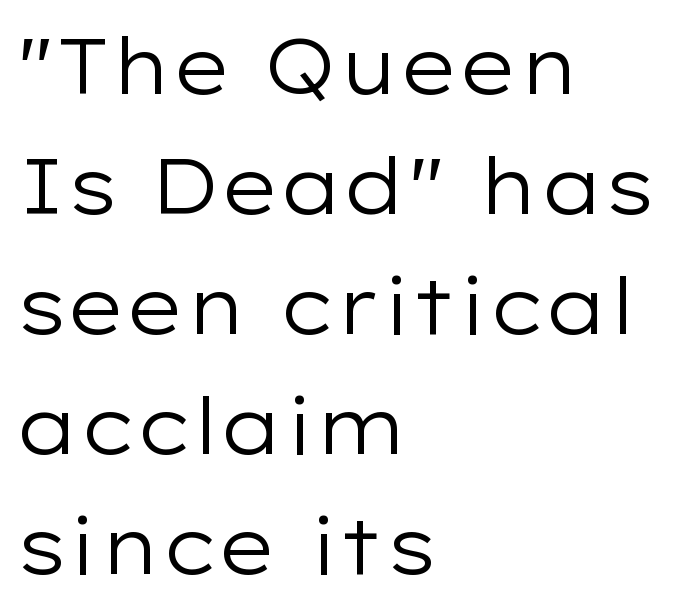
The image shows 78 px regular-weight, wide sans-serif type, upright; set left-aligned, normal line spacing (1.54x), normal letter spacing, not underlined; low stroke contrast and a medium x-height.
